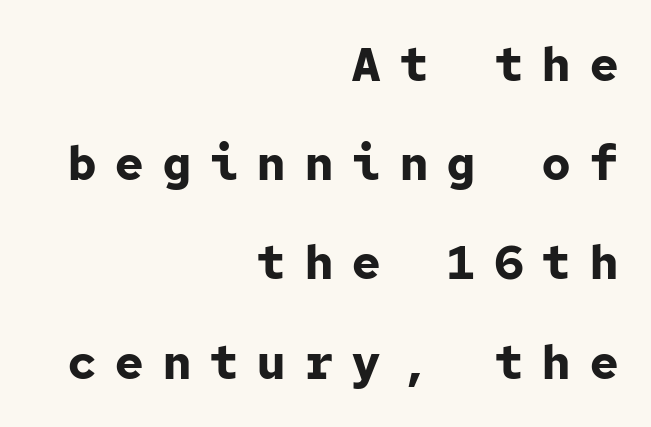
The image shows 47 px bold sans-serif type, upright, monospaced; set right-aligned, loose line spacing (2.11x), unusually wide letter spacing (+0.41 em), not underlined; low stroke contrast and a medium x-height.
